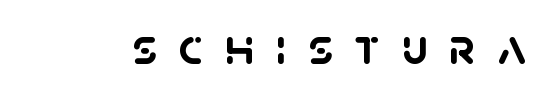
{"serif": "no", "bold": "yes", "weight": "semibold", "width": "normal", "stroke_contrast": "low", "x_height": "large", "monospaced": "no", "underline": "no", "letter_spacing": "wide", "letter_spacing_em": 0.42, "glyph_px": 52}
